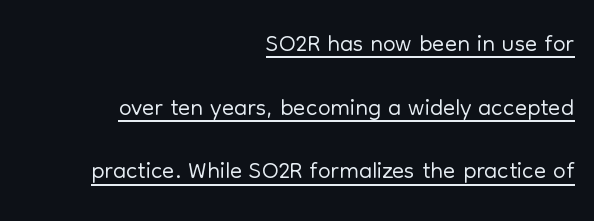
Q: Is the text bold? A: No.
Q: Is the text italic (slanted)? A: No, it is upright.
Q: Is the typeface a serif or a sans-serif typeface? A: Sans-serif.
Q: Is the text underlined? A: Yes.
Q: How is the paragraph aligned? A: Right-aligned.
Q: Is the spacing between letters normal or unusually wide? A: Normal.
Q: Width (condensed, normal, or wide)? A: Normal.
Q: Stroke contrast? A: Low.
Q: x-height? A: Medium.
Q: Monospaced? A: No.
